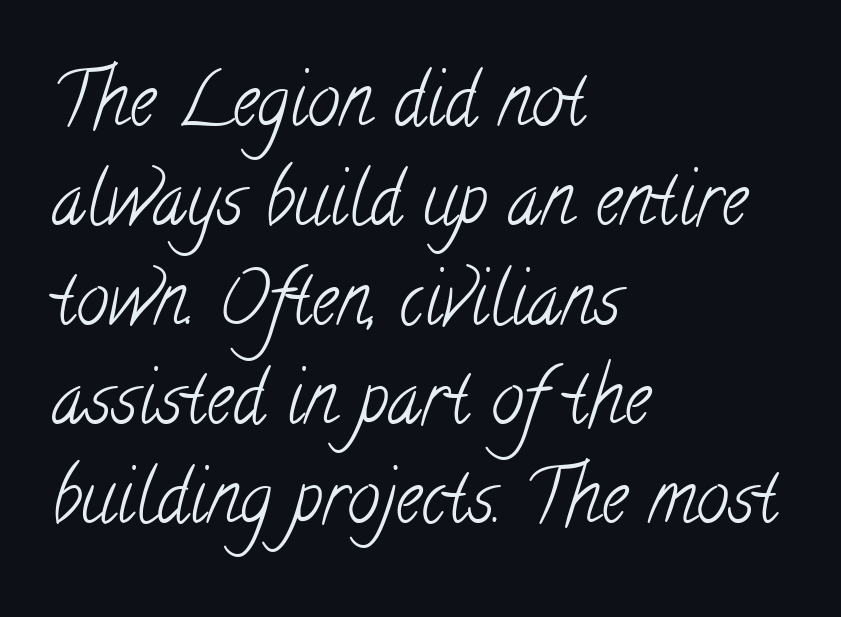
Just letters on the line, the space beneath them empty. You could call the tracking neutral — neither tight nor loose. In CSS terms this would be text-align: left.
